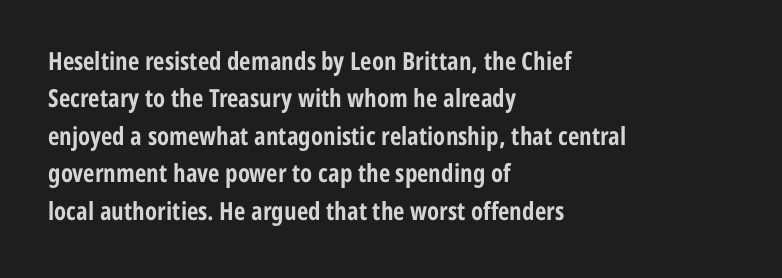
Q: Is the text bold? A: Yes.
Q: Is the text italic (slanted)? A: No, it is upright.
Q: Is the text underlined? A: No.
Q: How is the paragraph aligned? A: Left-aligned.
Q: Is the spacing between letters normal or unusually wide? A: Normal.
Q: Is the spacing between lines tight, normal or loose? A: Normal.
